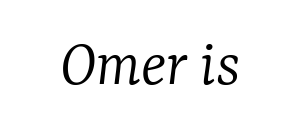
{"serif": "yes", "italic": "yes", "lean": "right", "slant_degrees": 7, "bold": "no", "weight": "light", "width": "normal", "stroke_contrast": "low", "x_height": "medium", "monospaced": "no", "underline": "no", "letter_spacing": "normal", "letter_spacing_em": 0.0, "glyph_px": 67}
